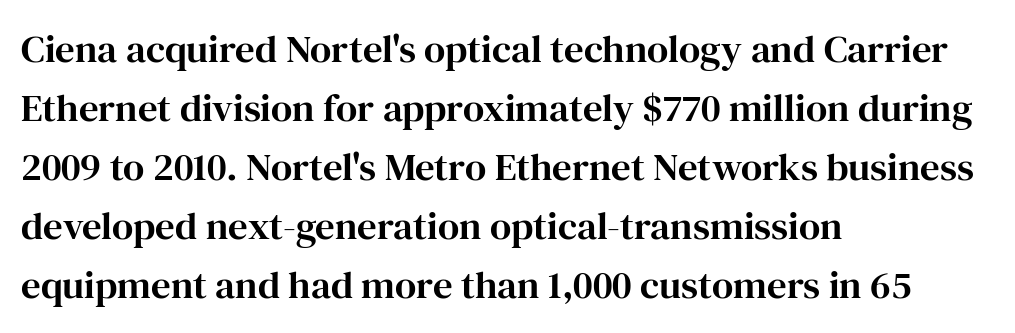
Descenders are the only things crossing below the line. Designer's note — italics off, roman on. Think of a printed novel: that variable character pitch is what you see here. Is the letter spacing exaggerated? No — it looks like the ordinary default.
